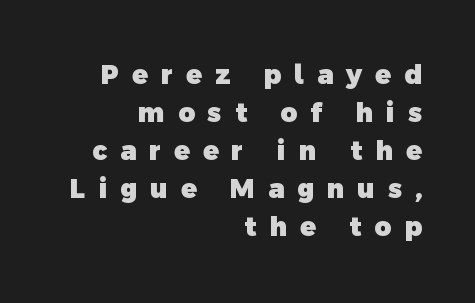
The image shows 26 px bold type; set right-aligned, normal line spacing (1.46x), unusually wide letter spacing (+0.5 em), not underlined.
